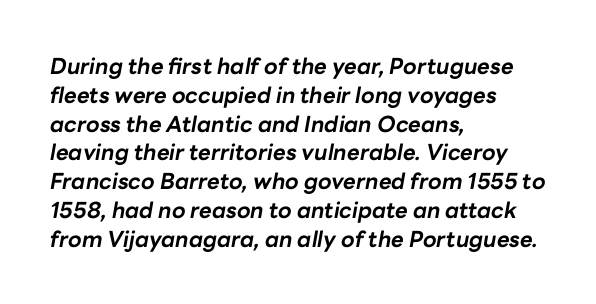
Anything drawn beneath the words? Only blank space. The specimen reads as italic at a glance. The block of text has a typical density, with ordinary space between rows. The glyphs have the mass of a bold cut. Casual observation: everything's shoved over to the left. There is no visible air inserted between adjacent glyphs.
